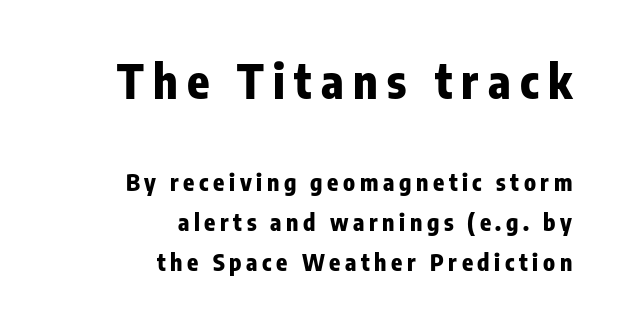
Q: Is the text bold? A: Yes.
Q: Is the text italic (slanted)? A: No, it is upright.
Q: Is the typeface a serif or a sans-serif typeface? A: Sans-serif.
Q: Is the text underlined? A: No.
Q: How is the paragraph aligned? A: Right-aligned.
Q: Is the spacing between letters normal or unusually wide? A: Unusually wide.
Q: Which block of text is set in a larger size, the first (top) or the second (bottom)? A: The first (top) one.
Q: Width (condensed, normal, or wide)? A: Condensed.
Q: Stroke contrast? A: Low.
Q: x-height? A: Medium.
Q: Monospaced? A: No.
